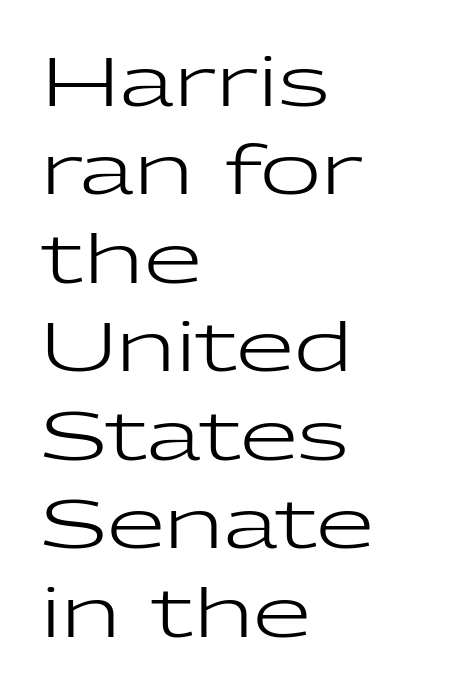
{"serif": "no", "italic": "no", "bold": "no", "weight": "regular", "width": "wide", "stroke_contrast": "low", "x_height": "medium", "monospaced": "no", "underline": "no", "align": "left", "line_spacing": "normal", "line_spacing_ratio": 1.32, "letter_spacing": "normal", "letter_spacing_em": 0.0, "glyph_px": 67}
